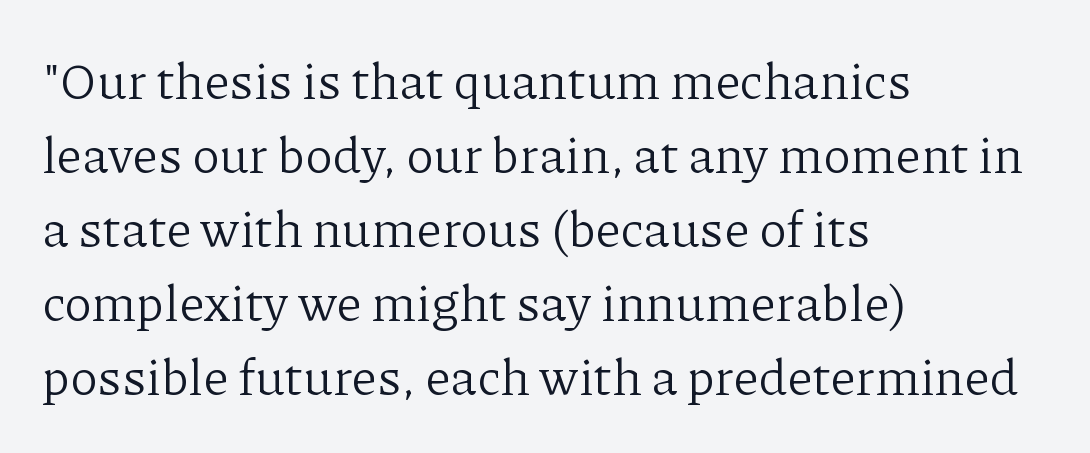
The image shows 51 px light serif type, upright; set left-aligned, normal line spacing (1.45x), normal letter spacing, not underlined; low stroke contrast and a medium x-height.
